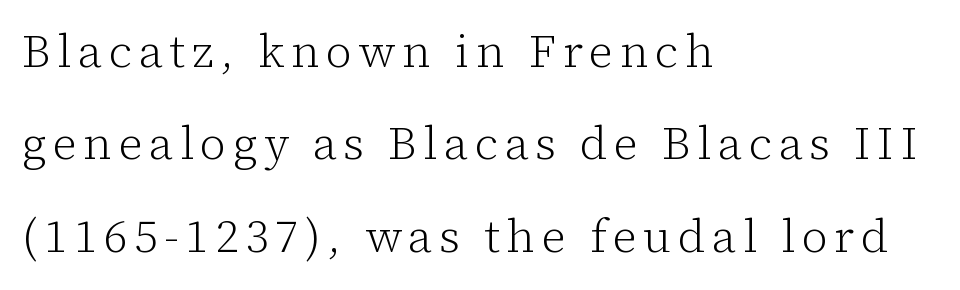
Q: Is the text bold? A: No.
Q: Is the text italic (slanted)? A: No, it is upright.
Q: Is the typeface a serif or a sans-serif typeface? A: Serif.
Q: Is the text underlined? A: No.
Q: How is the paragraph aligned? A: Left-aligned.
Q: Is the spacing between lines tight, normal or loose? A: Loose.
Q: Width (condensed, normal, or wide)? A: Normal.
Q: Stroke contrast? A: Low.
Q: x-height? A: Medium.
Q: Monospaced? A: No.
